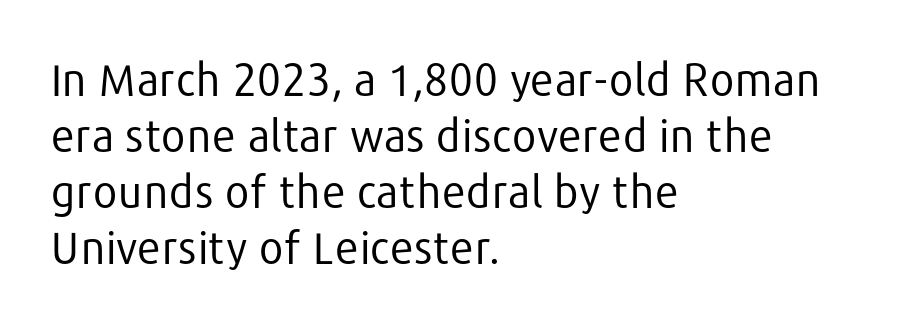
{"serif": "no", "italic": "no", "bold": "no", "weight": "regular", "width": "normal", "stroke_contrast": "low", "x_height": "medium", "monospaced": "no", "underline": "no", "align": "left", "line_spacing": "normal", "line_spacing_ratio": 1.27, "letter_spacing": "normal", "letter_spacing_em": 0.0, "glyph_px": 44}
